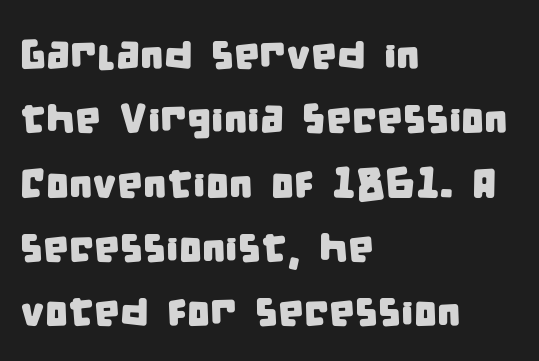
Compared with a centered layout, this one pins lines to the left instead. Each letter's strokes conclude bluntly, with no projecting serifs. Spacing verdict: proportional, widths tailored to each character. The lines sit at an ordinary, default distance from one another. Letters rest on an invisible, unmarked baseline. Nothing unusual about the tracking: characters are spaced as the font intends.
